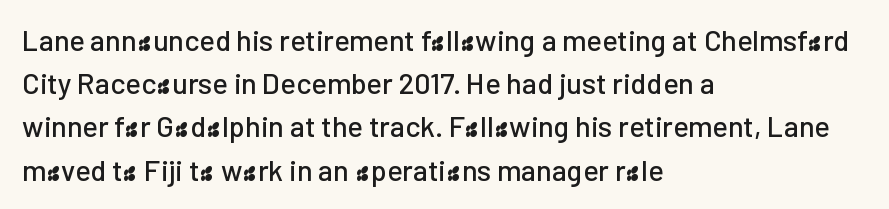
The text was rendered using a sans face with plain stroke endings. Every row of glyphs begins at an identical x-position on the left. Tracking here is standard; glyphs follow each other at the usual distance. Style check: upright.
